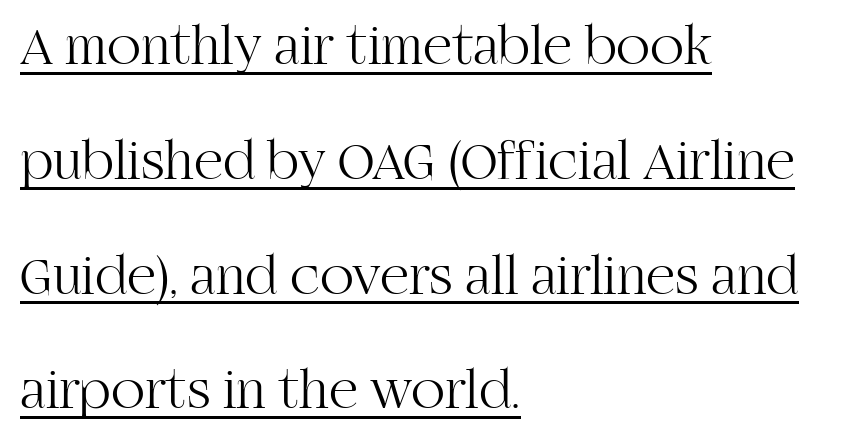
Q: Is the text bold? A: No.
Q: Is the text italic (slanted)? A: No, it is upright.
Q: Is the typeface a serif or a sans-serif typeface? A: Serif.
Q: Is the text underlined? A: Yes.
Q: How is the paragraph aligned? A: Left-aligned.
Q: Is the spacing between letters normal or unusually wide? A: Normal.
Q: Is the spacing between lines tight, normal or loose? A: Loose.
Q: Width (condensed, normal, or wide)? A: Normal.
Q: Stroke contrast? A: High.
Q: x-height? A: Large.
Q: Monospaced? A: No.
